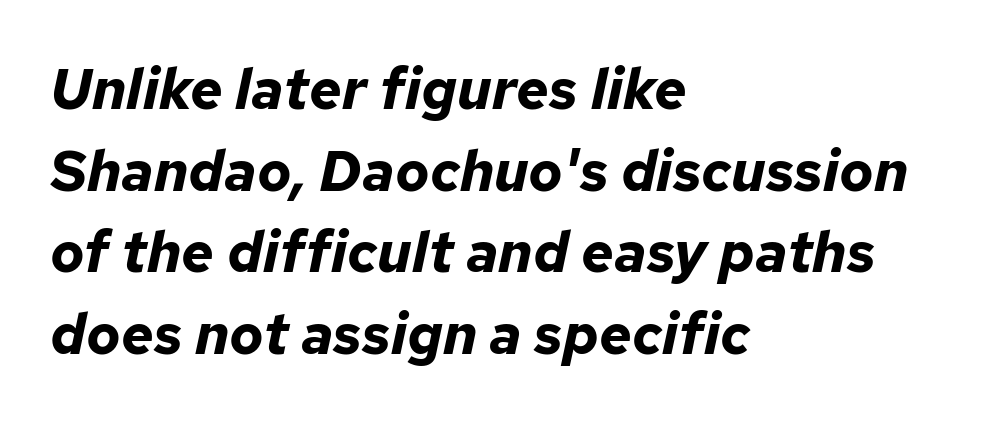
No word sits above an underline. These lines are rendered in a variable-pitch font. This block has exactly the height ordinary leading produces. Compared with a centered layout, this one pins lines to the left instead.
